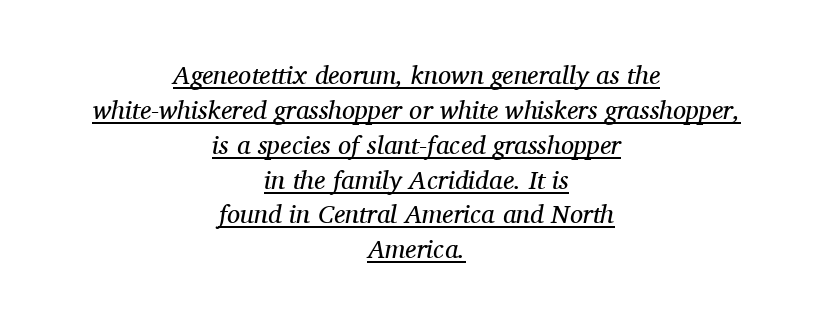
The image shows 26 px text type, italic (leaning right); set centered, normal line spacing (1.34x), normal letter spacing, underlined.
